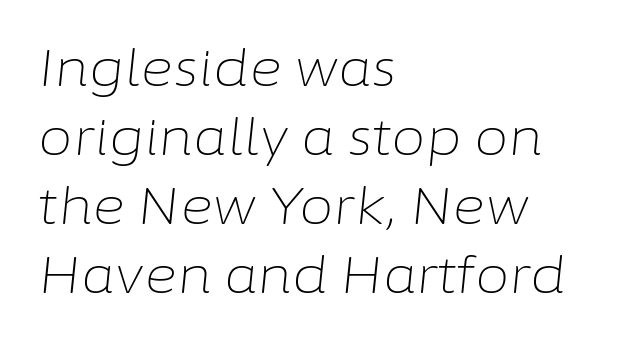
Whoever set this chose a conventional vertical rhythm. A bare baseline throughout the passage. A student would call this left alignment; a typographer would say flush left, rag right. The font is comparable to plain body text, perhaps lighter. The font's italic variant was chosen for this text.
